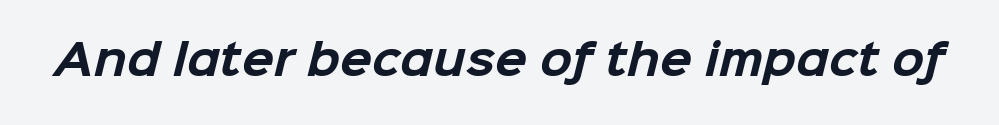
The image shows 42 px bold sans-serif type; set normal letter spacing, not underlined; low stroke contrast and a medium x-height.
